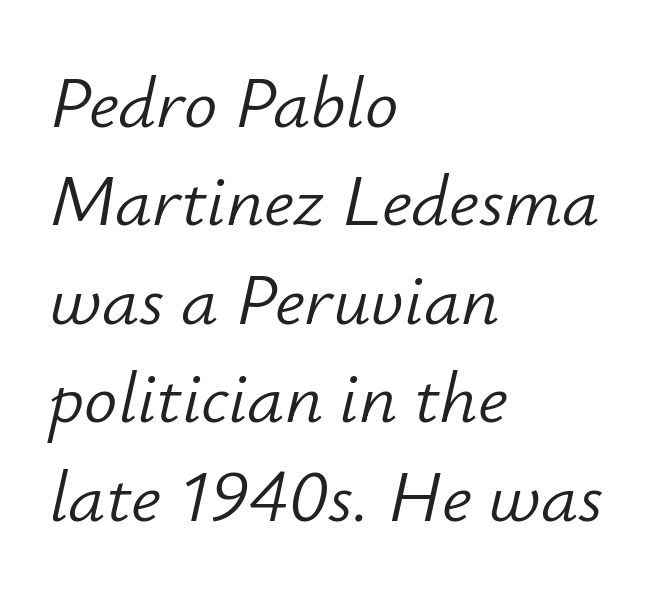
{"italic": "yes", "lean": "right", "slant_degrees": 12, "bold": "no", "weight": "light", "width": "normal", "stroke_contrast": "low", "x_height": "small", "monospaced": "no", "underline": "no", "align": "left", "line_spacing": "normal", "line_spacing_ratio": 1.33, "letter_spacing": "normal", "letter_spacing_em": 0.0, "glyph_px": 74}
